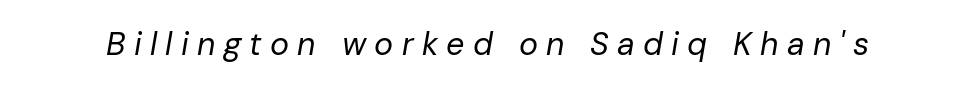
Q: Is the text bold? A: No.
Q: Is the text italic (slanted)? A: Yes, it leans right by about 10 degrees.
Q: Is the text underlined? A: No.
Q: Is the spacing between letters normal or unusually wide? A: Unusually wide.
Q: Width (condensed, normal, or wide)? A: Normal.
Q: Stroke contrast? A: Low.
Q: x-height? A: Medium.
Q: Monospaced? A: No.
